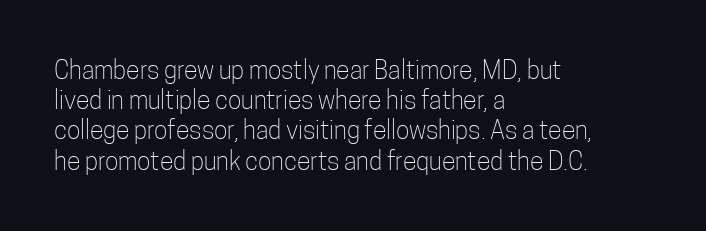
Q: Is the text bold? A: No.
Q: Is the text italic (slanted)? A: No, it is upright.
Q: Is the text underlined? A: No.
Q: How is the paragraph aligned? A: Left-aligned.
Q: Is the spacing between letters normal or unusually wide? A: Normal.
